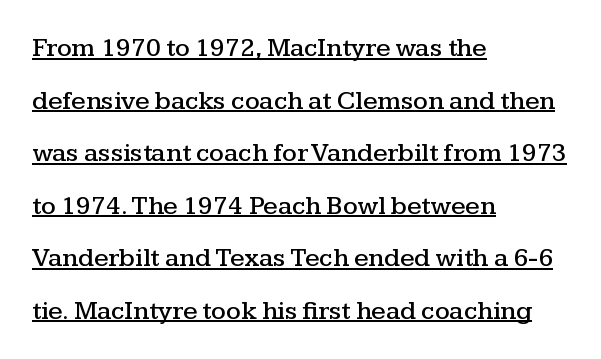
{"italic": "no", "underline": "yes", "align": "left", "line_spacing": "loose", "line_spacing_ratio": 2.02, "letter_spacing": "normal", "letter_spacing_em": 0.0, "glyph_px": 26}
